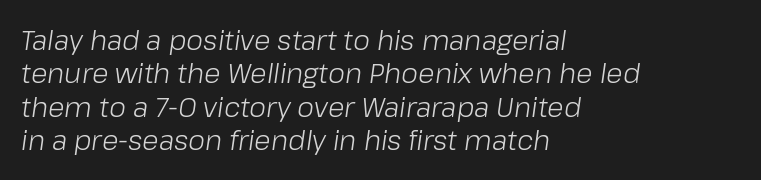
Q: Is the text bold? A: No.
Q: Is the text italic (slanted)? A: Yes, it leans right by about 8 degrees.
Q: Is the text underlined? A: No.
Q: How is the paragraph aligned? A: Left-aligned.
Q: Is the spacing between letters normal or unusually wide? A: Normal.
